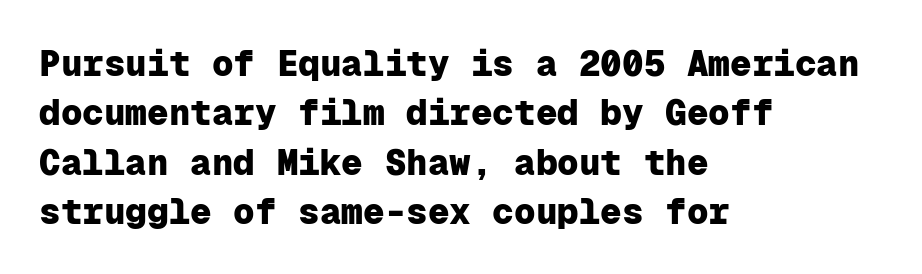
Q: Is the text bold? A: Yes.
Q: Is the text italic (slanted)? A: No, it is upright.
Q: Is the typeface a serif or a sans-serif typeface? A: Sans-serif.
Q: Is the text underlined? A: No.
Q: How is the paragraph aligned? A: Left-aligned.
Q: Is the spacing between letters normal or unusually wide? A: Normal.
Q: Is the spacing between lines tight, normal or loose? A: Normal.
Q: Width (condensed, normal, or wide)? A: Normal.
Q: Stroke contrast? A: Low.
Q: x-height? A: Medium.
Q: Monospaced? A: Yes.
